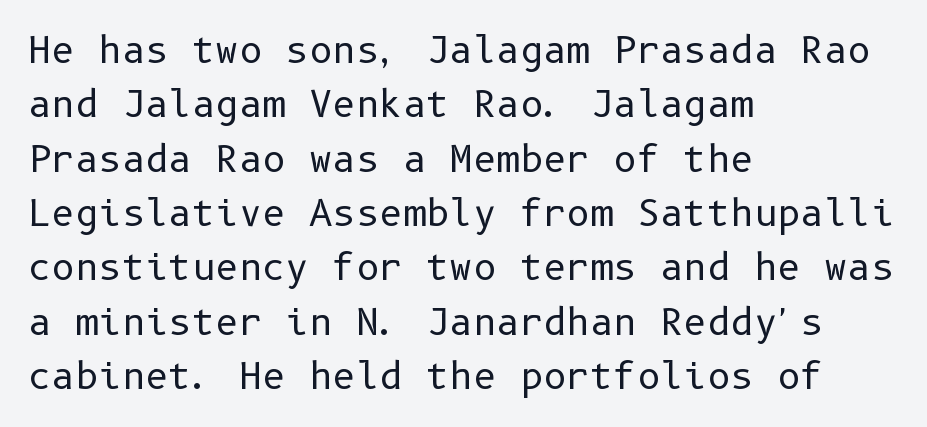
Q: Is the text bold? A: No.
Q: Is the text italic (slanted)? A: No, it is upright.
Q: Is the typeface a serif or a sans-serif typeface? A: Sans-serif.
Q: Is the text underlined? A: No.
Q: How is the paragraph aligned? A: Left-aligned.
Q: Is the spacing between letters normal or unusually wide? A: Normal.
Q: Is the spacing between lines tight, normal or loose? A: Normal.
Q: Width (condensed, normal, or wide)? A: Normal.
Q: Stroke contrast? A: Low.
Q: x-height? A: Medium.
